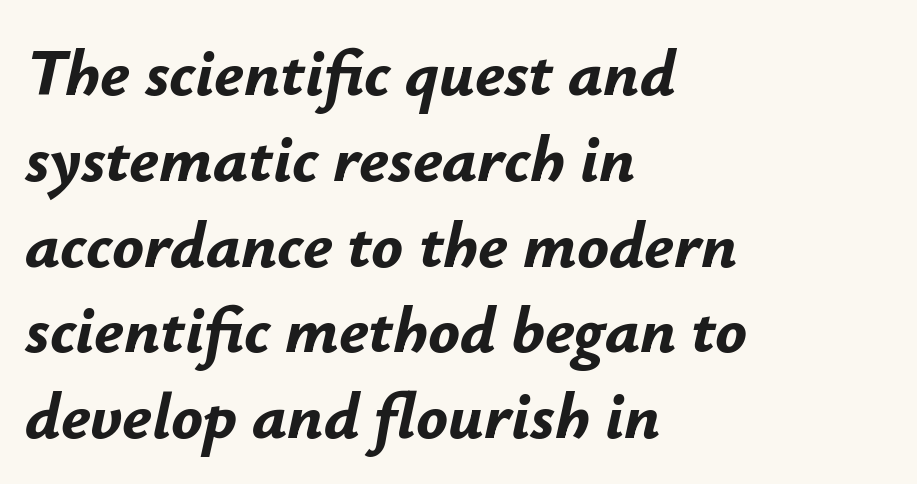
{"italic": "yes", "lean": "right", "slant_degrees": 12, "bold": "yes", "weight": "bold", "width": "normal", "stroke_contrast": "low", "x_height": "small", "monospaced": "no", "underline": "no", "align": "left", "line_spacing": "normal", "line_spacing_ratio": 1.3, "letter_spacing": "normal", "letter_spacing_em": 0.0, "glyph_px": 66}
